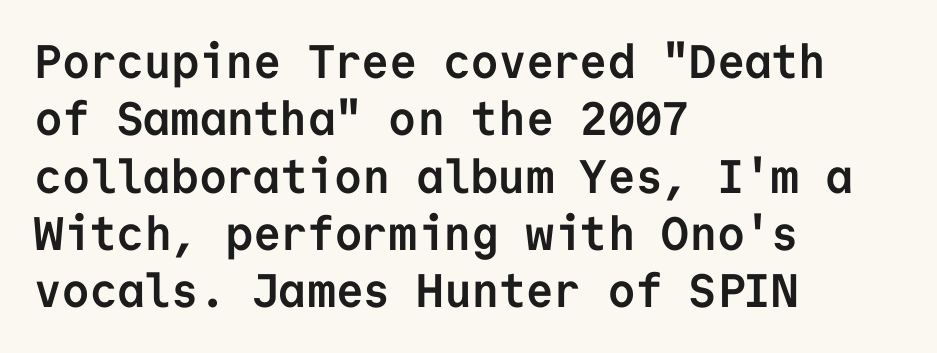
The image shows 47 px semibold sans-serif type, upright, monospaced; set left-aligned, line spacing 1.22x, normal letter spacing, not underlined; low stroke contrast and a medium x-height.
